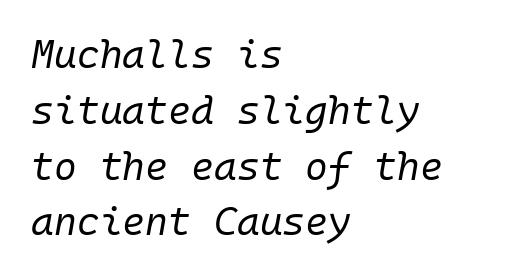
The paragraph shown leans on its left margin. Weight: regular or lighter. The rendering keeps characters at their native spacing. The words here are not underlined. Here the designer chose a console-style face with uniform glyph widths.
